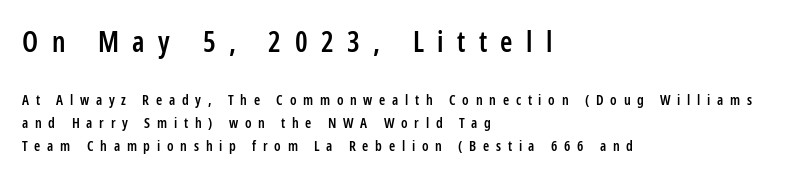
{"serif": "no", "italic": "no", "bold": "semi", "weight": "semibold", "width": "condensed", "stroke_contrast": "low", "x_height": "medium", "monospaced": "no", "underline": "no", "align": "left", "line_spacing": "normal", "line_spacing_ratio": 1.64, "letter_spacing": "wide", "letter_spacing_em": 0.48, "larger_block": "first", "size_ratio": 2.0, "glyph_px": 28}
